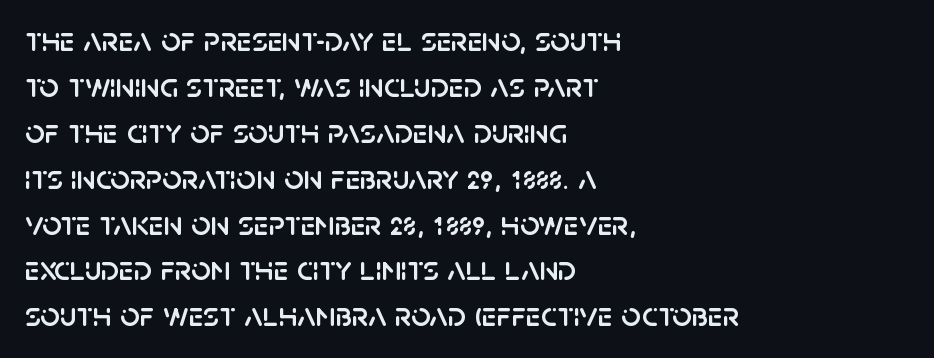
Unmarked baselines from the first word to the last. Line starts are locked; line ends wander. Vertically, the passage feels balanced, rows spaced as you'd expect. This rendering leaves character spacing at its baseline value. Here the designer chose a conventional face with non-uniform glyph widths.
